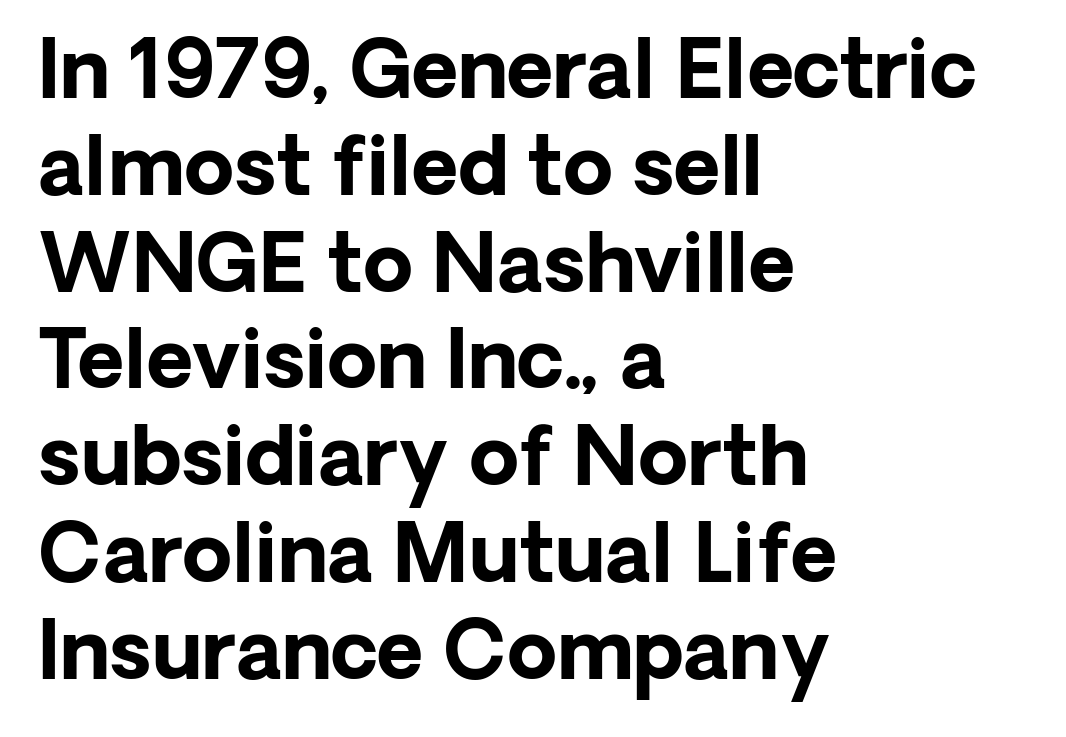
The image shows 80 px bold sans-serif type, upright; set left-aligned, line spacing 1.21x, normal letter spacing, not underlined; low stroke contrast and a medium x-height.
